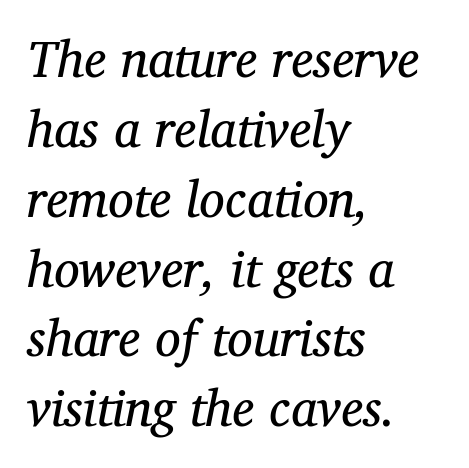
{"serif": "yes", "italic": "yes", "lean": "right", "slant_degrees": 12, "bold": "no", "weight": "regular", "width": "normal", "stroke_contrast": "medium", "x_height": "medium", "monospaced": "no", "underline": "no", "align": "left", "line_spacing": "normal", "line_spacing_ratio": 1.37, "letter_spacing": "normal", "letter_spacing_em": 0.0, "glyph_px": 51}
